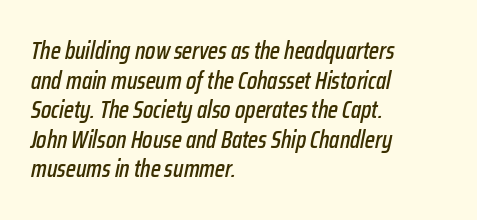
Q: Is the text italic (slanted)? A: Yes, it leans right by about 12 degrees.
Q: Is the text underlined? A: No.
Q: How is the paragraph aligned? A: Left-aligned.
Q: Is the spacing between letters normal or unusually wide? A: Normal.
